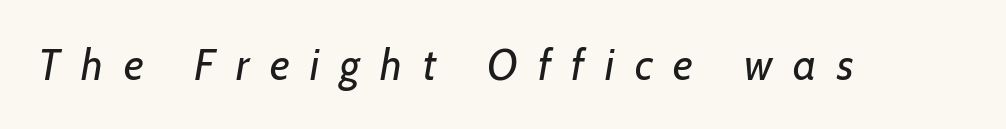
The rendering shows plain stroke endings on the letterforms — a sans-serif design. Display-style spreading of the glyphs; the letterfit is very open. The face used here is proportionally spaced, like ordinary book or web type. Bare-footed words on every line.
